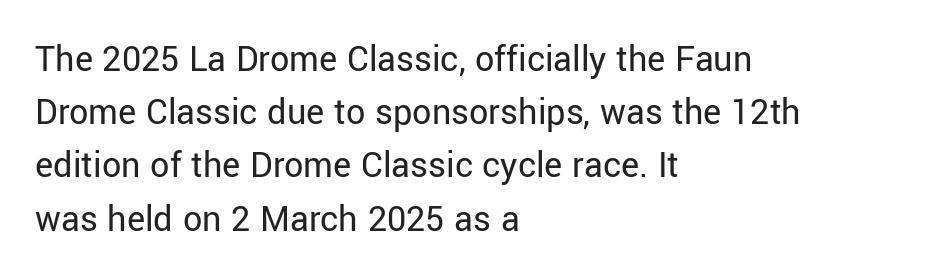
{"serif": "no", "italic": "no", "bold": "no", "weight": "regular", "width": "normal", "stroke_contrast": "low", "x_height": "medium", "monospaced": "no", "underline": "no", "align": "left", "line_spacing": "normal", "line_spacing_ratio": 1.4, "letter_spacing": "normal", "letter_spacing_em": 0.0, "glyph_px": 38}
